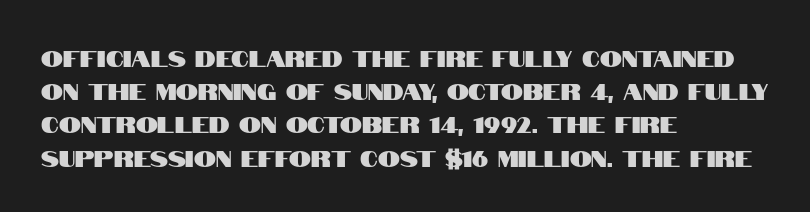
Q: Is the text italic (slanted)? A: No, it is upright.
Q: Is the text underlined? A: No.
Q: How is the paragraph aligned? A: Left-aligned.
Q: Is the spacing between letters normal or unusually wide? A: Normal.
Q: Is the spacing between lines tight, normal or loose? A: Normal.
